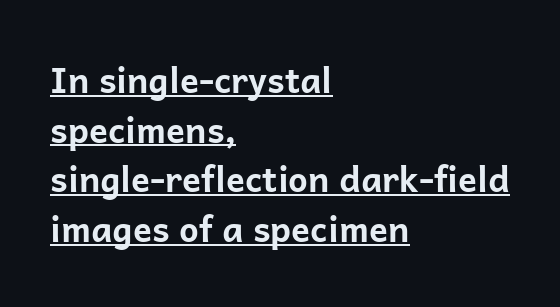
Are there feet on the stems? There aren't — it's a sans. The lettering is marked with a stroke running underneath it. How heavy is the stroke? Heavy — this is a bold. Honestly, the row spacing looks completely unremarkable. Is the block centered? No — it sits flush against the left margin. Honestly, the letter spacing is just normal — you wouldn't notice it.
